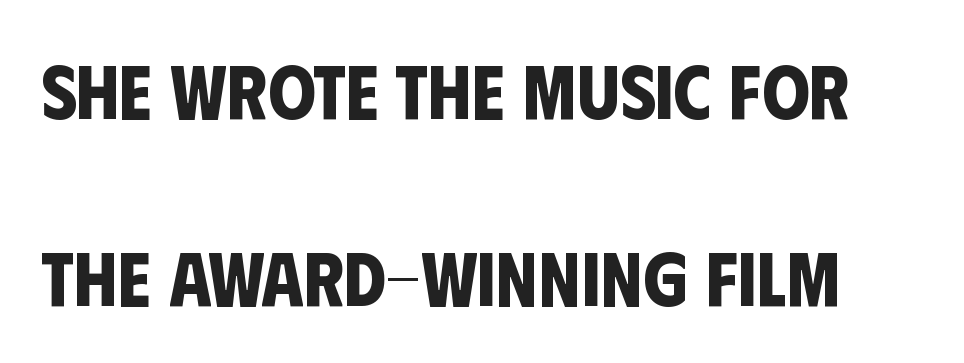
Q: Is the text bold? A: Yes.
Q: Is the typeface a serif or a sans-serif typeface? A: Sans-serif.
Q: Is the text underlined? A: No.
Q: Is the spacing between letters normal or unusually wide? A: Normal.
Q: Is the spacing between lines tight, normal or loose? A: Loose.
Q: Width (condensed, normal, or wide)? A: Condensed.
Q: Stroke contrast? A: Low.
Q: x-height? A: Large.
Q: Monospaced? A: No.
